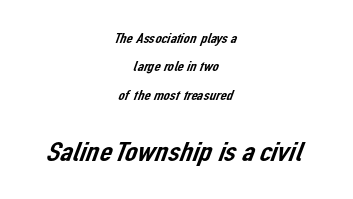
Q: Is the typeface a serif or a sans-serif typeface? A: Sans-serif.
Q: Is the text underlined? A: No.
Q: How is the paragraph aligned? A: Centered.
Q: Is the spacing between letters normal or unusually wide? A: Normal.
Q: Is the spacing between lines tight, normal or loose? A: Loose.
Q: Which block of text is set in a larger size, the first (top) or the second (bottom)? A: The second (bottom) one.
Q: Width (condensed, normal, or wide)? A: Normal.
Q: Stroke contrast? A: Low.
Q: x-height? A: Medium.
Q: Monospaced? A: No.
